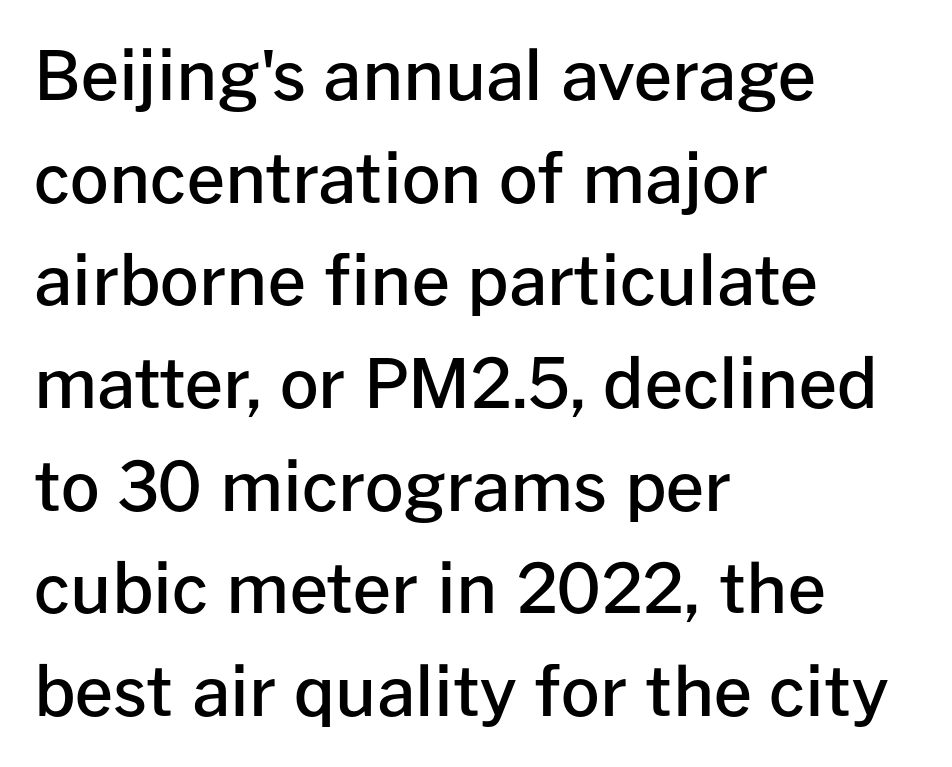
Each word holds together tightly as a unit, with standard inter-letter gaps. Summary of vertical rhythm: regular, with standard interline spacing. The typesetting leans somewhat heavy: a semibold. The passage shown is not underscored anywhere. Proportional: the letters do not fall into vertical columns.
